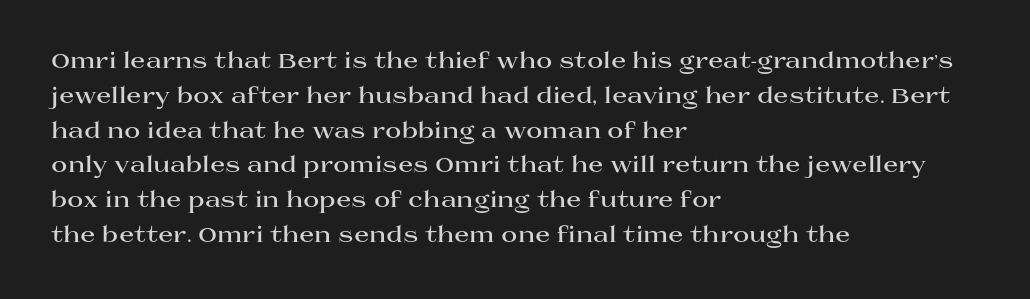
Q: Is the text bold? A: Yes.
Q: Is the text italic (slanted)? A: No, it is upright.
Q: Is the text underlined? A: No.
Q: How is the paragraph aligned? A: Left-aligned.
Q: Is the spacing between letters normal or unusually wide? A: Normal.
Q: Is the spacing between lines tight, normal or loose? A: Normal.
